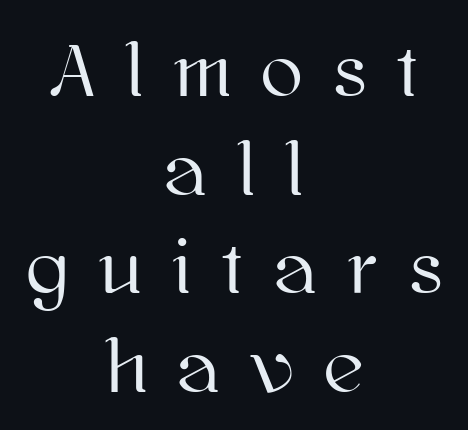
The image shows 77 px text type, upright; set centered, normal line spacing (1.28x), unusually wide letter spacing (+0.41 em), not underlined; high stroke contrast and a medium x-height.
